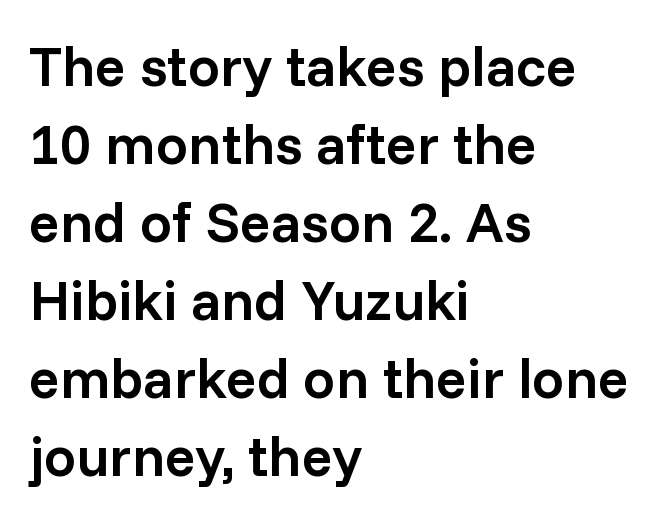
Decoration check: the copy has no underline. Nothing sits at the stroke ends, so this counts as sans-serif. Each letter keeps its own natural width here, so spacing adapts to shape. This is roman type, the default non-slanted kind. Nothing unusual about the tracking: characters are spaced as the font intends.
